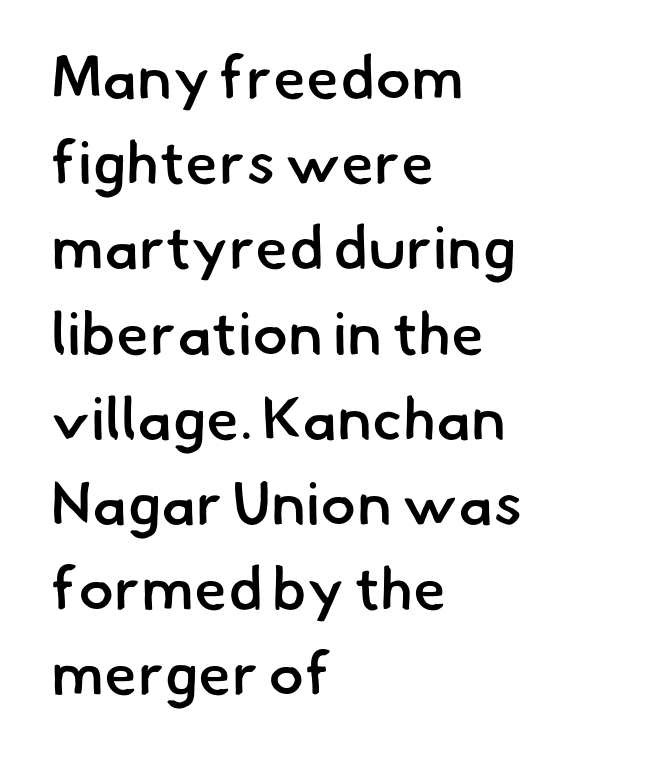
Q: Is the text bold? A: Semi-bold.
Q: Is the typeface a serif or a sans-serif typeface? A: Sans-serif.
Q: Is the text underlined? A: No.
Q: How is the paragraph aligned? A: Left-aligned.
Q: Is the spacing between letters normal or unusually wide? A: Normal.
Q: Is the spacing between lines tight, normal or loose? A: Normal.
Q: Width (condensed, normal, or wide)? A: Normal.
Q: Stroke contrast? A: Low.
Q: x-height? A: Small.
Q: Monospaced? A: No.
